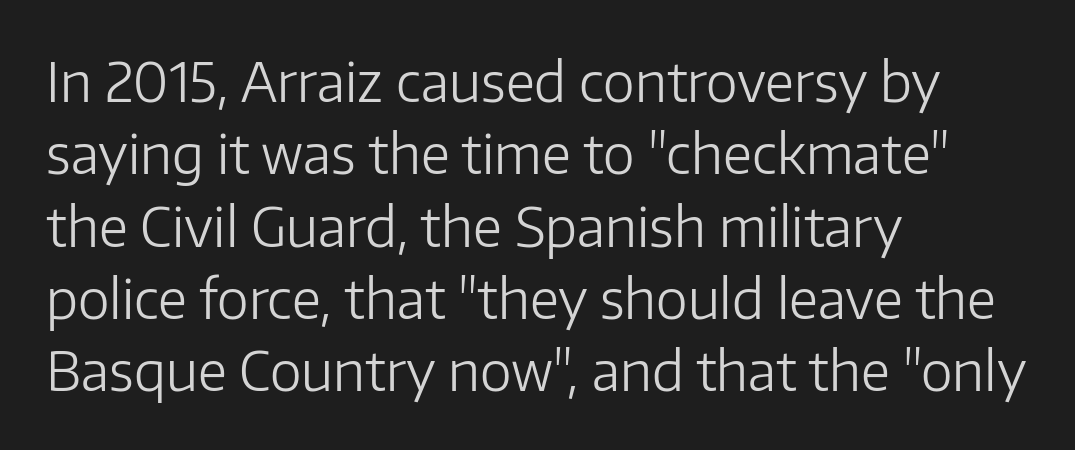
The image shows 54 px light sans-serif type, upright; set left-aligned, normal line spacing (1.34x), normal letter spacing, not underlined; low stroke contrast and a medium x-height.
